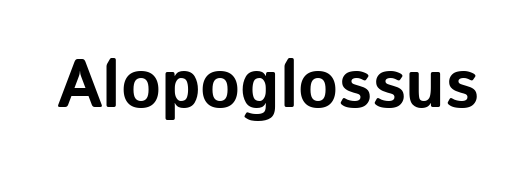
The image shows 68 px bold sans-serif type, upright; set normal letter spacing, not underlined; low stroke contrast and a medium x-height.
